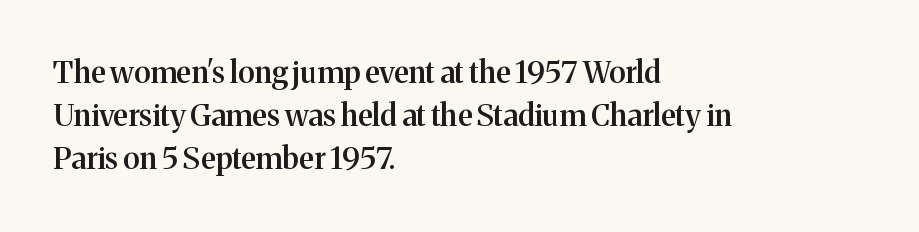
The typesetter chose a ragged-right arrangement here. Posture: straight, roman, zero tilt. Every letter is mildly thick-stroked: semibold rather than bold. Each word holds together tightly as a unit, with standard inter-letter gaps. Baseline-to-baseline distance is the conventional proportion of letter height.
